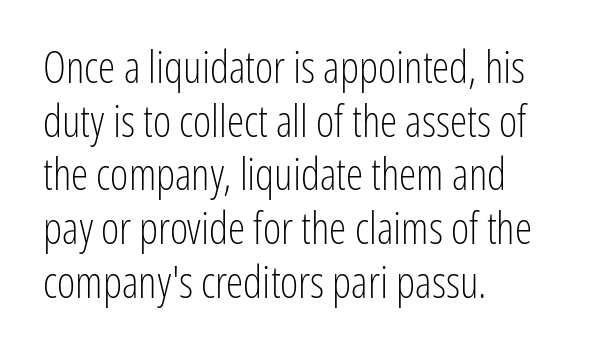
Q: Is the text bold? A: No.
Q: Is the text italic (slanted)? A: No, it is upright.
Q: Is the typeface a serif or a sans-serif typeface? A: Sans-serif.
Q: Is the text underlined? A: No.
Q: How is the paragraph aligned? A: Left-aligned.
Q: Is the spacing between letters normal or unusually wide? A: Normal.
Q: Width (condensed, normal, or wide)? A: Condensed.
Q: Stroke contrast? A: Low.
Q: x-height? A: Medium.
Q: Monospaced? A: No.
